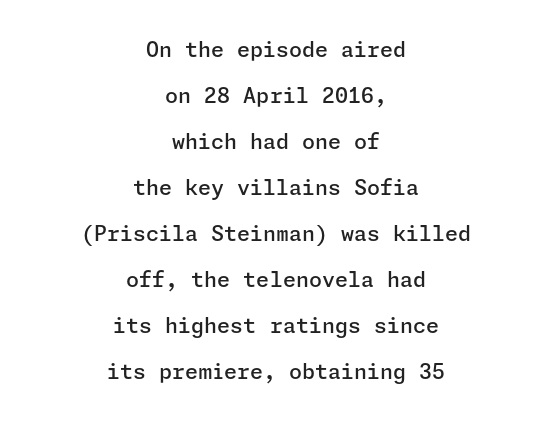
The image shows 21 px text type, upright; set centered, loose line spacing (2.19x), normal letter spacing, not underlined.
